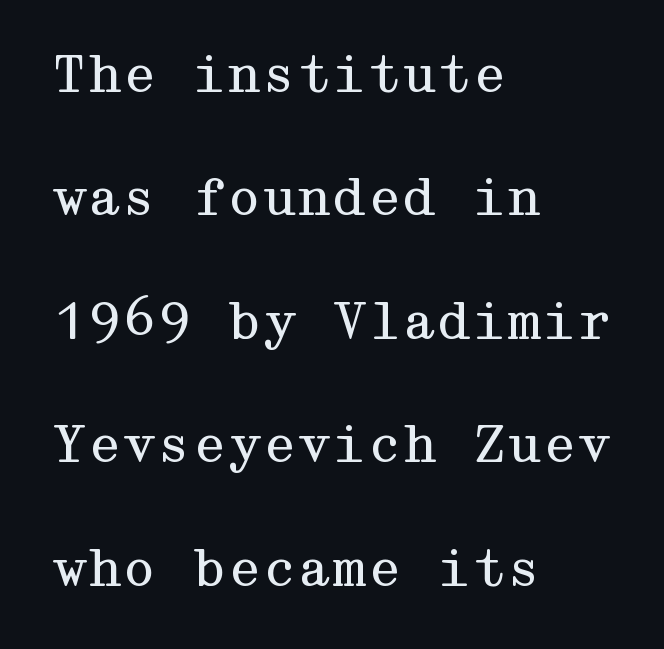
{"serif": "yes", "italic": "no", "bold": "no", "weight": "regular", "width": "wide", "stroke_contrast": "medium", "x_height": "medium", "underline": "no", "align": "left", "line_spacing": "loose", "line_spacing_ratio": 2.47, "letter_spacing": "normal", "letter_spacing_em": 0.0, "glyph_px": 50}
